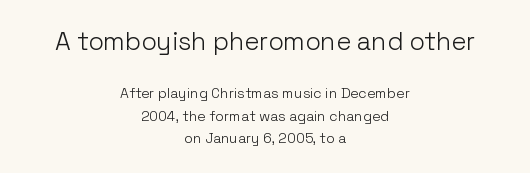
Notice how the passage keeps no hard edge, just a central spine. If you squint, the top block still reads clearly — it's the larger of the two. Caption: face not bold, strokes unweighted. The space between consecutive lines is moderate. The foot of each line stays bare and open. This rendering leaves character spacing at its baseline value.
